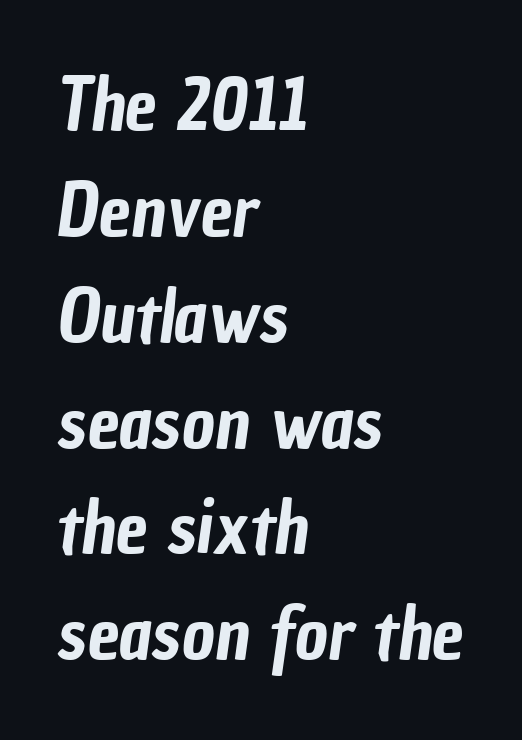
The image shows 72 px condensed sans-serif type; set left-aligned, normal line spacing (1.47x), normal letter spacing, not underlined; low stroke contrast and a medium x-height.
